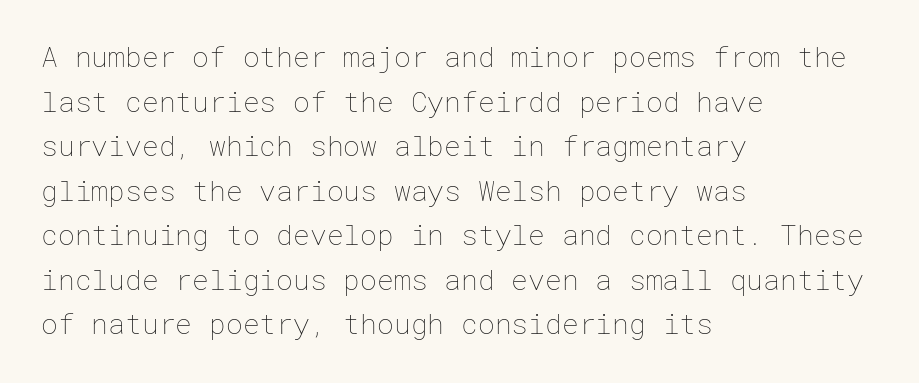
{"italic": "no", "bold": "no", "weight": "thin", "width": "normal", "stroke_contrast": "low", "x_height": "medium", "underline": "no", "align": "left", "line_spacing": "normal", "line_spacing_ratio": 1.59, "letter_spacing": "normal", "letter_spacing_em": 0.0, "glyph_px": 28}
